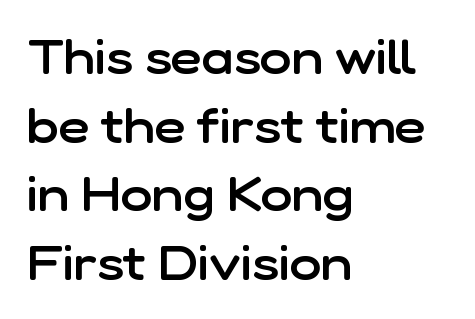
Q: Is the text bold? A: Semi-bold.
Q: Is the text italic (slanted)? A: No, it is upright.
Q: Is the typeface a serif or a sans-serif typeface? A: Sans-serif.
Q: Is the text underlined? A: No.
Q: How is the paragraph aligned? A: Left-aligned.
Q: Is the spacing between letters normal or unusually wide? A: Normal.
Q: Is the spacing between lines tight, normal or loose? A: Normal.
Q: Width (condensed, normal, or wide)? A: Normal.
Q: Stroke contrast? A: Low.
Q: x-height? A: Medium.
Q: Monospaced? A: No.
